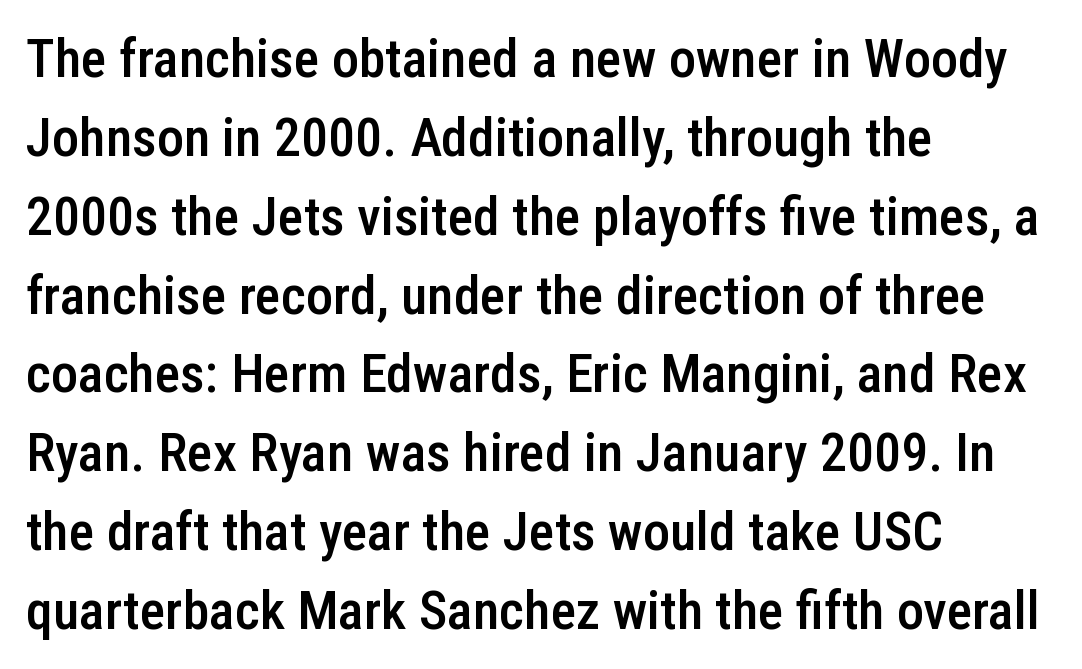
Q: Is the text bold? A: Semi-bold.
Q: Is the text italic (slanted)? A: No, it is upright.
Q: Is the typeface a serif or a sans-serif typeface? A: Sans-serif.
Q: Is the text underlined? A: No.
Q: How is the paragraph aligned? A: Left-aligned.
Q: Is the spacing between letters normal or unusually wide? A: Normal.
Q: Is the spacing between lines tight, normal or loose? A: Normal.
Q: Width (condensed, normal, or wide)? A: Condensed.
Q: Stroke contrast? A: Low.
Q: x-height? A: Medium.
Q: Monospaced? A: No.
